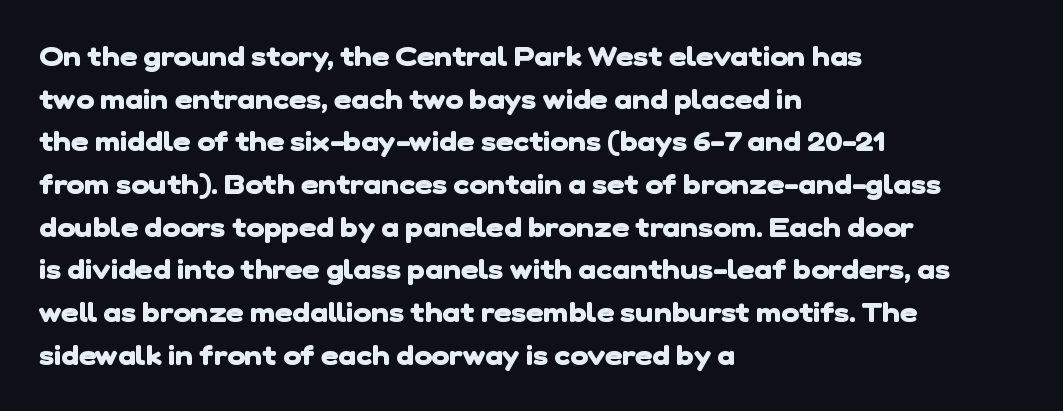
The face used here has the dense, thick strokes of a bold. Words float on clear page, feet unadorned. Typeset ragged right — the left edge is the straight one. Summary of vertical rhythm: regular, with standard interline spacing. Tracking here is standard; glyphs follow each other at the usual distance.
